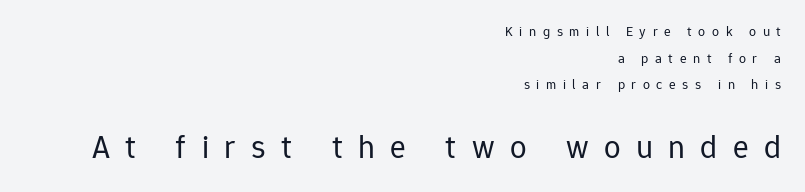
How would I describe the line gaps? Wide and relaxed. The font is comparable to plain body text, perhaps lighter. Underline: absent. These lines stack with their right ends in a neat column.
